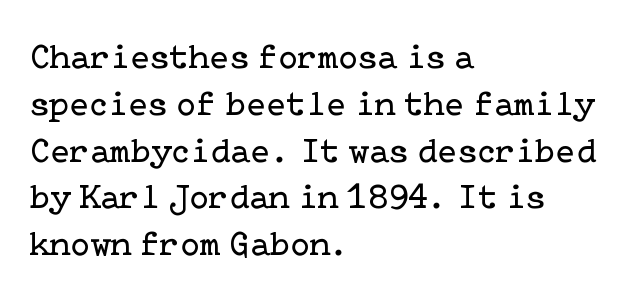
The image shows 36 px regular-weight serif type, upright; set left-aligned, normal line spacing (1.3x), normal letter spacing, not underlined; low stroke contrast and a medium x-height.
